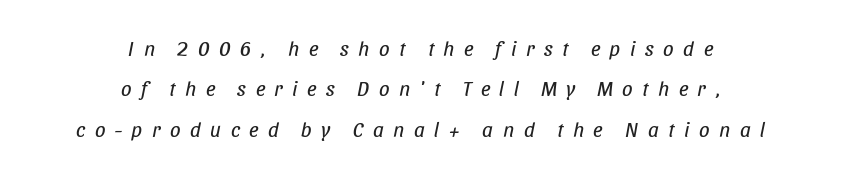
Designer's note — italics engaged. These glyphs show unthickened strokes, regular width or finer. Leading: increased. Unmarked baselines from the first word to the last. Substantial extra tracking has been applied to these lines. Caption: multi-line text, centered on the measure.
